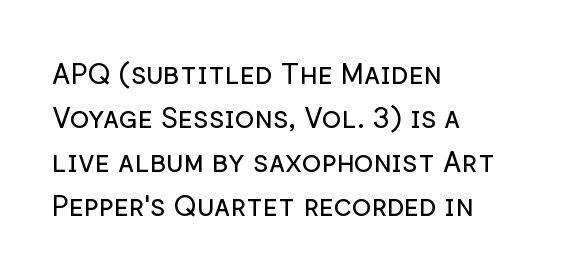
These lines keep a tight, regular rhythm from letter to letter. Think of a printed novel: that variable character pitch is what you see here. Each new line begins a customary step beneath the previous one. These lines are composed in type without serifs.
